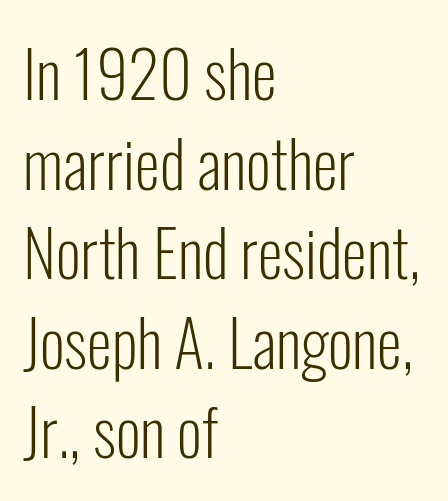
No extra ink here — the face is not bold. No word sits above an underline. The rendering shows plain stroke endings on the letterforms — a sans-serif design. Proportional: the letters do not fall into vertical columns. Inter-character spacing is left at the font's built-in metrics. Notice how the passage keeps a crisp vertical edge on the left only.
